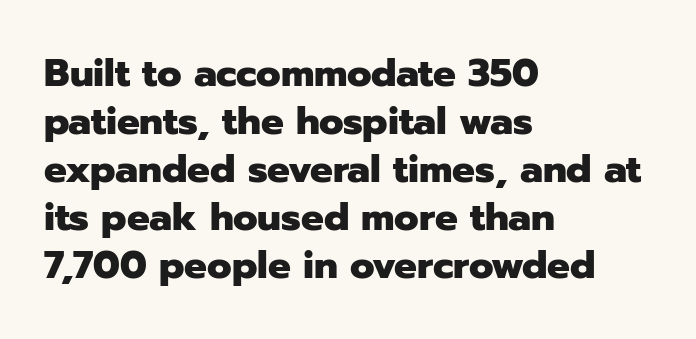
{"serif": "no", "italic": "no", "bold": "yes", "weight": "heavy", "width": "normal", "stroke_contrast": "low", "x_height": "medium", "monospaced": "no", "underline": "no", "align": "left", "line_spacing": "normal", "line_spacing_ratio": 1.26, "letter_spacing": "normal", "letter_spacing_em": 0.0, "glyph_px": 38}
